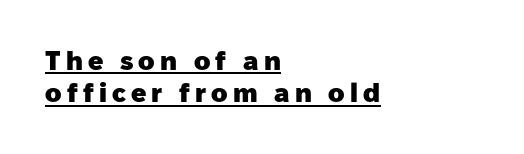
Q: Is the text bold? A: Yes.
Q: Is the text italic (slanted)? A: No, it is upright.
Q: Is the text underlined? A: Yes.
Q: How is the paragraph aligned? A: Left-aligned.
